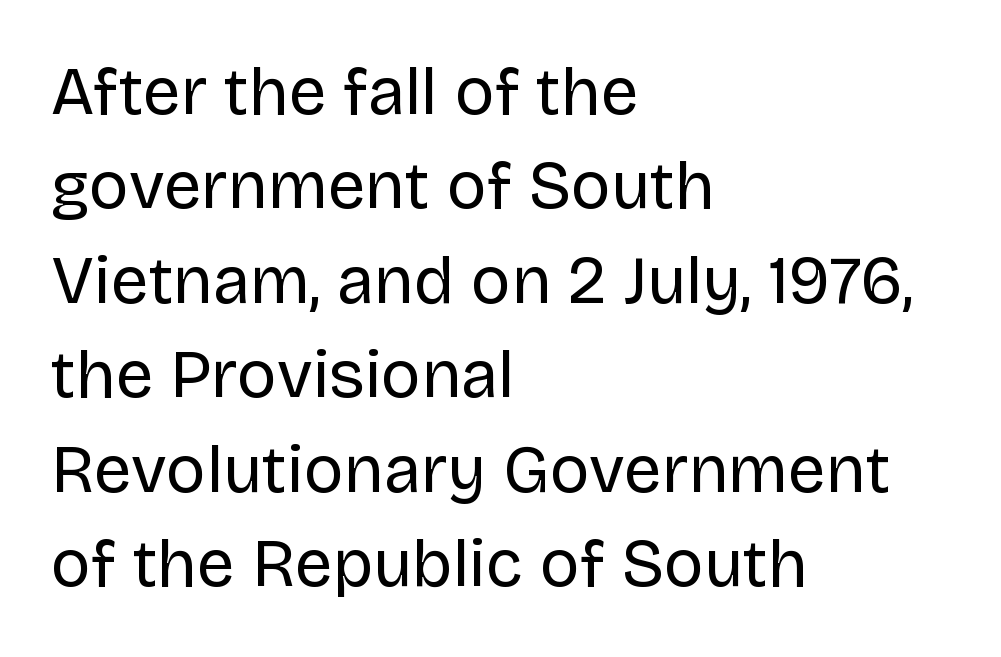
Q: Is the text bold? A: No.
Q: Is the text italic (slanted)? A: No, it is upright.
Q: Is the typeface a serif or a sans-serif typeface? A: Sans-serif.
Q: Is the text underlined? A: No.
Q: How is the paragraph aligned? A: Left-aligned.
Q: Is the spacing between letters normal or unusually wide? A: Normal.
Q: Is the spacing between lines tight, normal or loose? A: Normal.
Q: Width (condensed, normal, or wide)? A: Normal.
Q: Stroke contrast? A: Low.
Q: x-height? A: Large.
Q: Monospaced? A: No.
